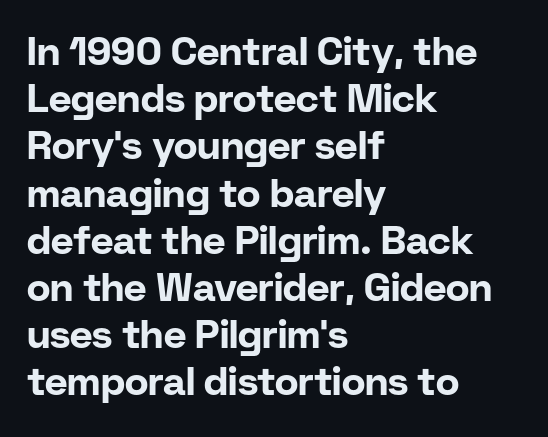
The image shows 39 px bold sans-serif type, upright; set left-aligned, line spacing 1.21x, normal letter spacing, not underlined; low stroke contrast and a medium x-height.
